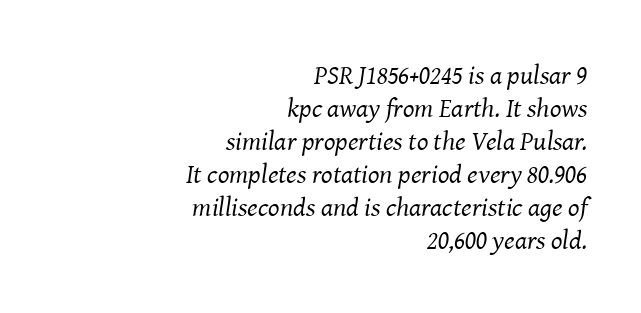
A flush-right, rag-left setting is used for this passage. The horizontal fit of the characters is conventional and even. Decoration check: the copy has no underline. Is the type slanted? Yes — the strokes lean at a clear angle. Vertical stems look standard width or narrower in stroke.
